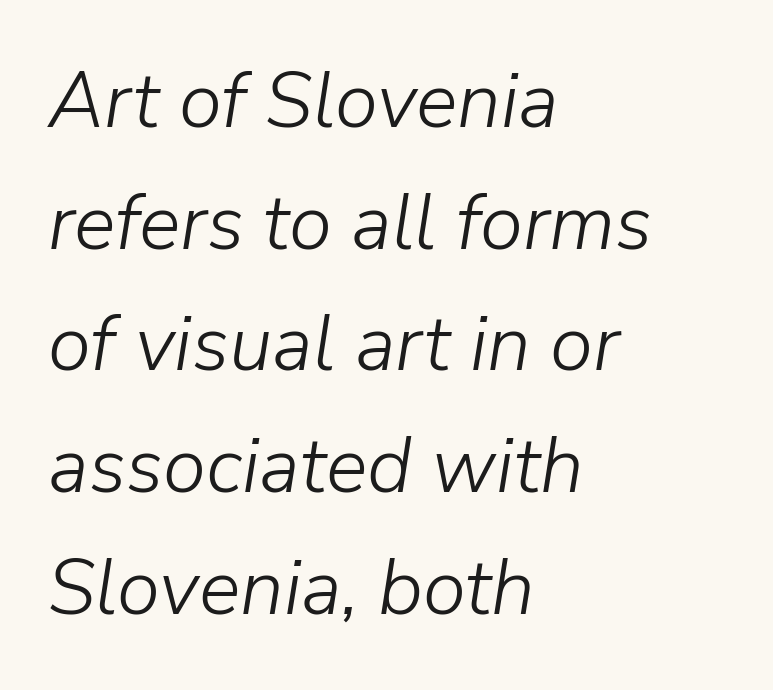
The image shows 78 px light type, italic (leaning right); set left-aligned, normal line spacing (1.56x), normal letter spacing, not underlined; low stroke contrast and a medium x-height.
